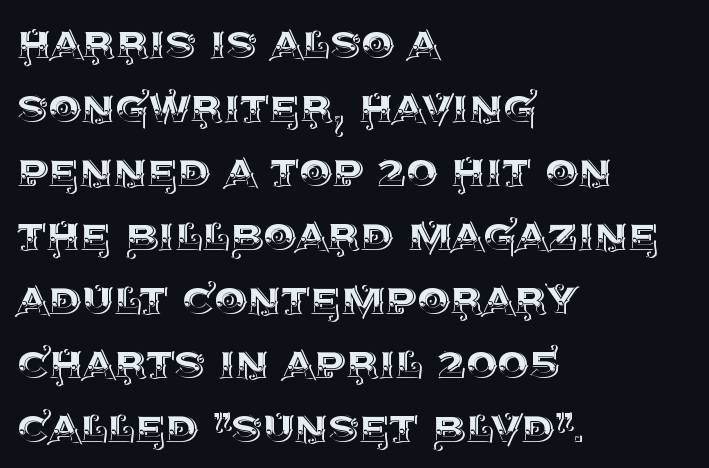
Q: Is the text italic (slanted)? A: No, it is upright.
Q: Is the text underlined? A: No.
Q: How is the paragraph aligned? A: Left-aligned.
Q: Is the spacing between letters normal or unusually wide? A: Normal.
Q: Width (condensed, normal, or wide)? A: Normal.
Q: x-height? A: Large.
Q: Monospaced? A: No.
